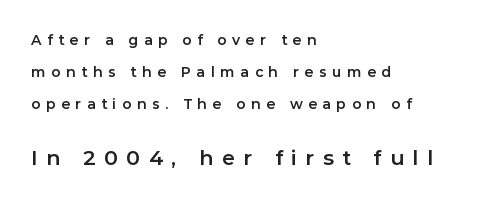
Q: Is the text italic (slanted)? A: No, it is upright.
Q: Is the text underlined? A: No.
Q: How is the paragraph aligned? A: Left-aligned.
Q: Is the spacing between letters normal or unusually wide? A: Unusually wide.
Q: Is the spacing between lines tight, normal or loose? A: Loose.
Q: Which block of text is set in a larger size, the first (top) or the second (bottom)? A: The second (bottom) one.
